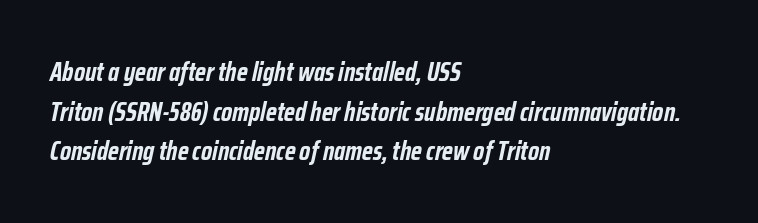
Yep, that's italic — everything's leaning. Has an underline been added? It has not. The ragged edge is on the right, which tells us the setting is flush left. Quick note: interline space is typical. The rendering uses a bold face; every stroke is thick and dark.
